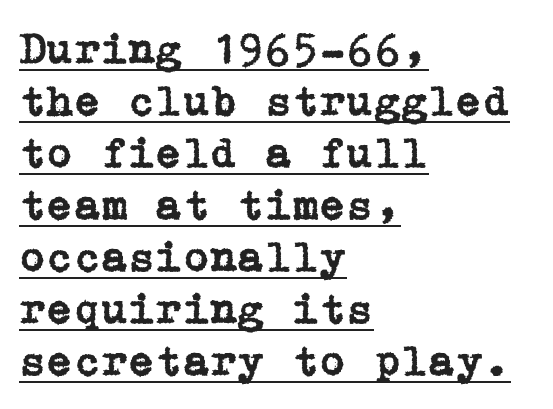
The rendering shows small feet on the letterforms — a serif design. Every character sits straight up, as roman type does. One-word summary of the alignment: left. The typesetter has applied underlining to the passage shown.
